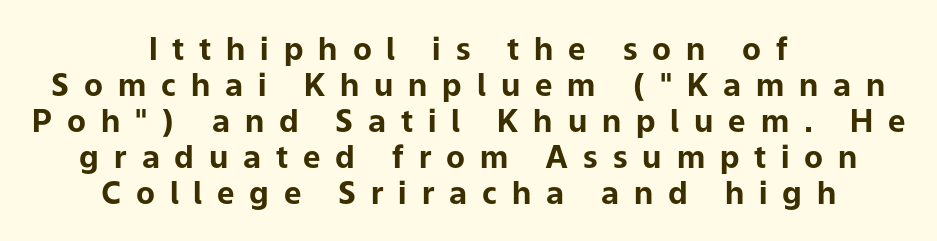
Q: Is the text bold? A: Yes.
Q: Is the text italic (slanted)? A: No, it is upright.
Q: Is the typeface a serif or a sans-serif typeface? A: Sans-serif.
Q: Is the text underlined? A: No.
Q: How is the paragraph aligned? A: Centered.
Q: Is the spacing between letters normal or unusually wide? A: Unusually wide.
Q: Width (condensed, normal, or wide)? A: Normal.
Q: Stroke contrast? A: Low.
Q: x-height? A: Medium.
Q: Monospaced? A: No.
